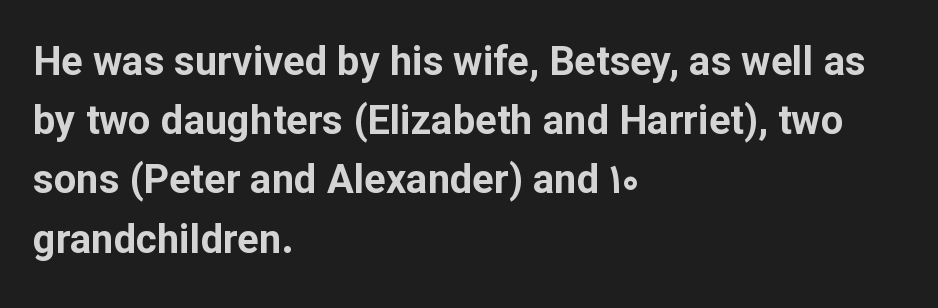
The image shows 40 px bold sans-serif type, upright; set left-aligned, normal line spacing (1.48x), normal letter spacing, not underlined; low stroke contrast and a medium x-height.
